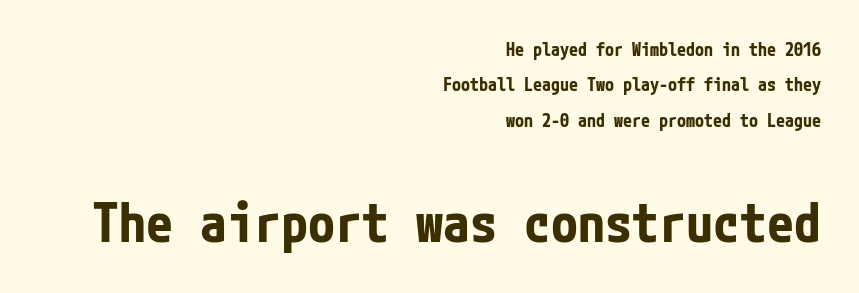
Q: Is the text bold? A: Yes.
Q: Is the text italic (slanted)? A: No, it is upright.
Q: Is the typeface a serif or a sans-serif typeface? A: Sans-serif.
Q: Is the text underlined? A: No.
Q: How is the paragraph aligned? A: Right-aligned.
Q: Is the spacing between letters normal or unusually wide? A: Normal.
Q: Is the spacing between lines tight, normal or loose? A: Loose.
Q: Which block of text is set in a larger size, the first (top) or the second (bottom)? A: The second (bottom) one.
Q: Width (condensed, normal, or wide)? A: Condensed.
Q: Stroke contrast? A: Low.
Q: x-height? A: Medium.
